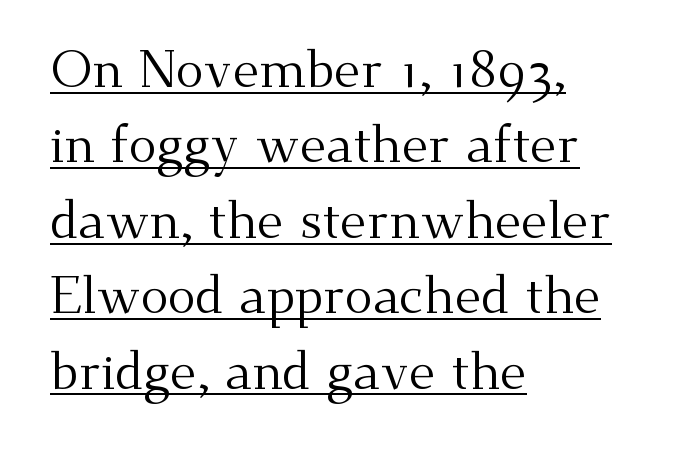
Q: Is the text bold? A: No.
Q: Is the text italic (slanted)? A: No, it is upright.
Q: Is the typeface a serif or a sans-serif typeface? A: Serif.
Q: Is the text underlined? A: Yes.
Q: How is the paragraph aligned? A: Left-aligned.
Q: Is the spacing between letters normal or unusually wide? A: Normal.
Q: Is the spacing between lines tight, normal or loose? A: Normal.
Q: Width (condensed, normal, or wide)? A: Normal.
Q: Stroke contrast? A: Medium.
Q: x-height? A: Small.
Q: Monospaced? A: No.
